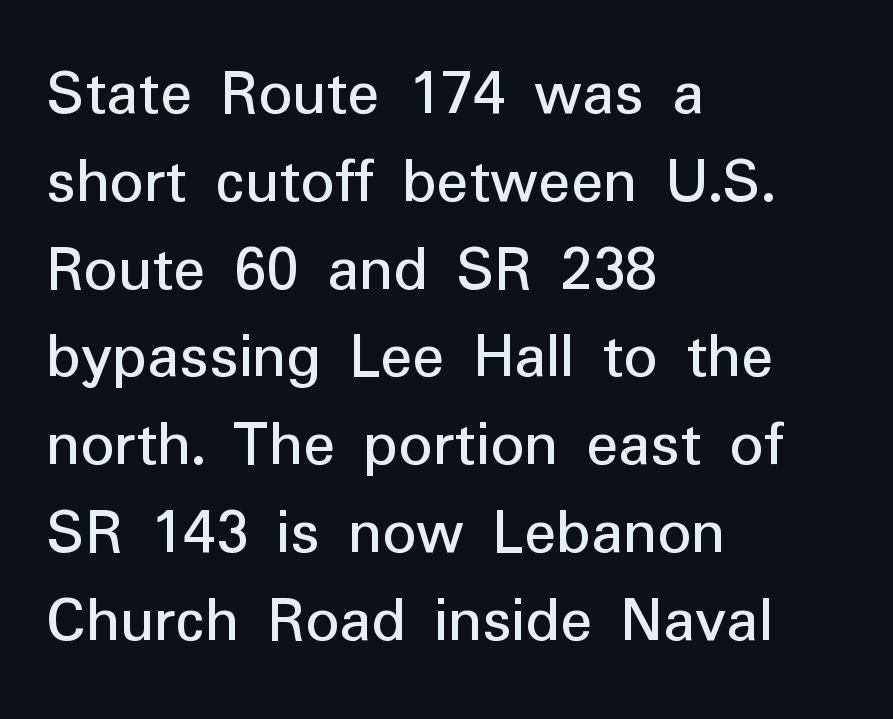
The image shows 67 px sans-serif type, upright; set left-aligned, normal line spacing (1.31x), normal letter spacing, not underlined; low stroke contrast and a medium x-height.
